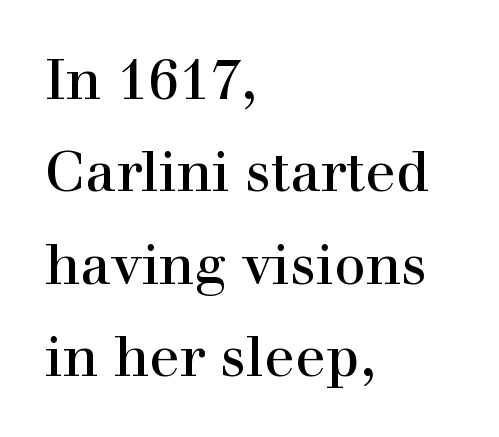
The image shows 56 px serif type, upright; set left-aligned, normal line spacing (1.65x), normal letter spacing, not underlined; a medium x-height.
